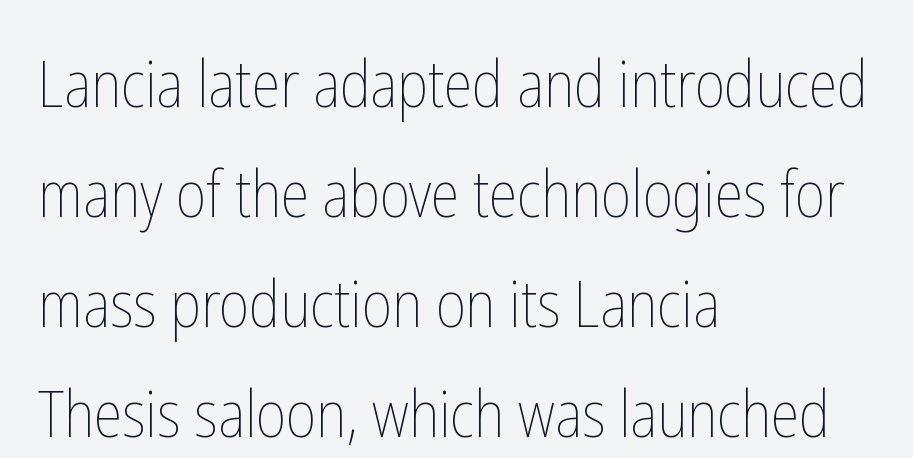
Q: Is the text bold? A: No.
Q: Is the text italic (slanted)? A: No, it is upright.
Q: Is the text underlined? A: No.
Q: How is the paragraph aligned? A: Left-aligned.
Q: Is the spacing between letters normal or unusually wide? A: Normal.
Q: Width (condensed, normal, or wide)? A: Condensed.
Q: Stroke contrast? A: Low.
Q: x-height? A: Medium.
Q: Monospaced? A: No.
